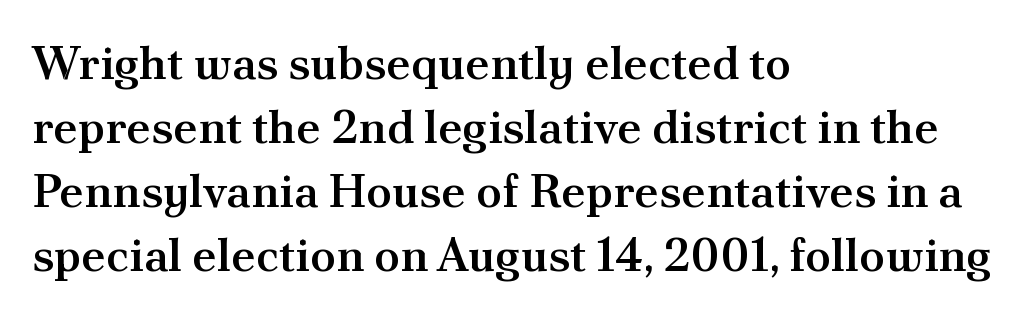
In terms of leading, this rendering sits right in the middle. Spacing between characters is what you'd get straight out of the box. Is there any slant? The stems are plumb. This is moderately heavy type, rendered in semibold.
